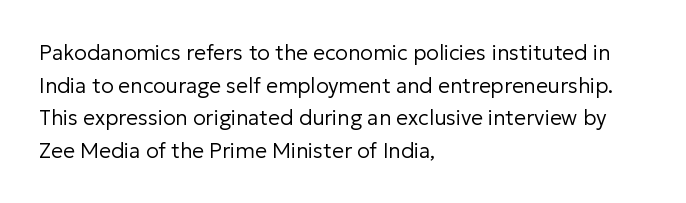
The axis of the letterforms is exactly vertical. Here the glyphs are tracked normally, forming tight word shapes. Descenders hang freely into open space. Line beginnings align vertically; line endings do not. The rows are spaced the way most documents space them.
